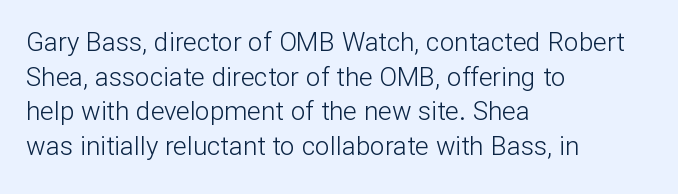
Q: Is the text bold? A: No.
Q: Is the text italic (slanted)? A: No, it is upright.
Q: Is the text underlined? A: No.
Q: How is the paragraph aligned? A: Left-aligned.
Q: Is the spacing between letters normal or unusually wide? A: Normal.
Q: Is the spacing between lines tight, normal or loose? A: Normal.
